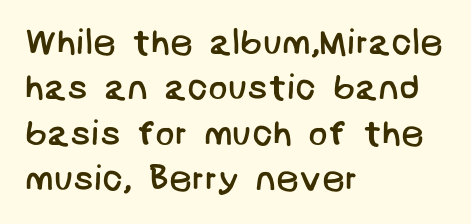
On a weight scale, this lands at 450 or below. The passage shown stacks its lines at a standard gap. Underlining? Definitely not there. What stands out about the letter spacing? Nothing — it is the standard amount. If you drew a ruler down the left edge, every line would touch it. Stroke terminals: plain, sans-serif.
